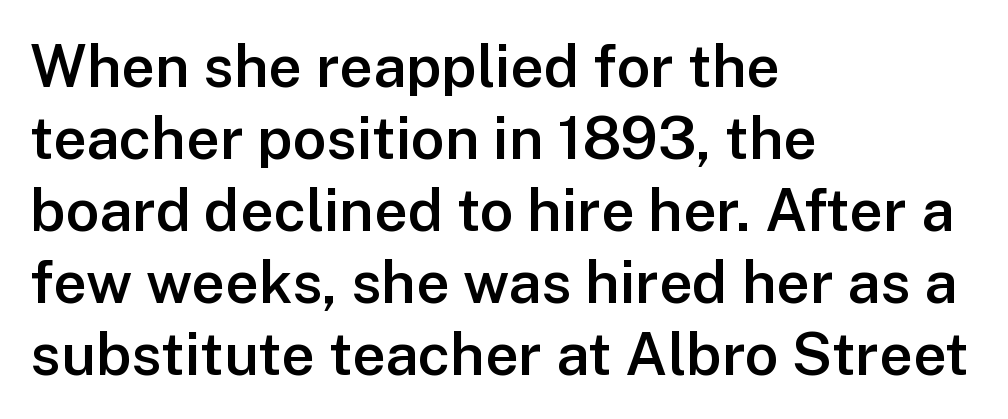
{"serif": "no", "italic": "no", "bold": "semi", "weight": "semibold", "width": "normal", "stroke_contrast": "low", "x_height": "medium", "monospaced": "no", "underline": "no", "align": "left", "line_spacing_ratio": 1.22, "letter_spacing": "normal", "letter_spacing_em": 0.0, "glyph_px": 59}
